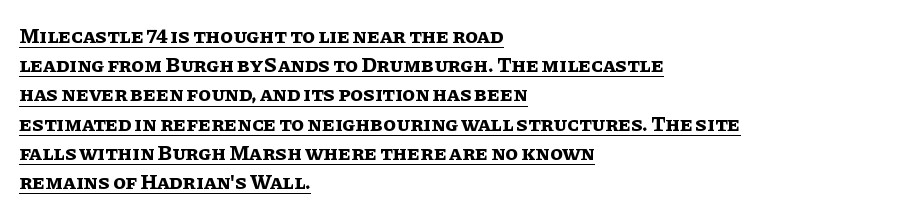
Q: Is the text bold? A: Yes.
Q: Is the text italic (slanted)? A: No, it is upright.
Q: Is the text underlined? A: Yes.
Q: How is the paragraph aligned? A: Left-aligned.
Q: Is the spacing between letters normal or unusually wide? A: Normal.
Q: Is the spacing between lines tight, normal or loose? A: Normal.
